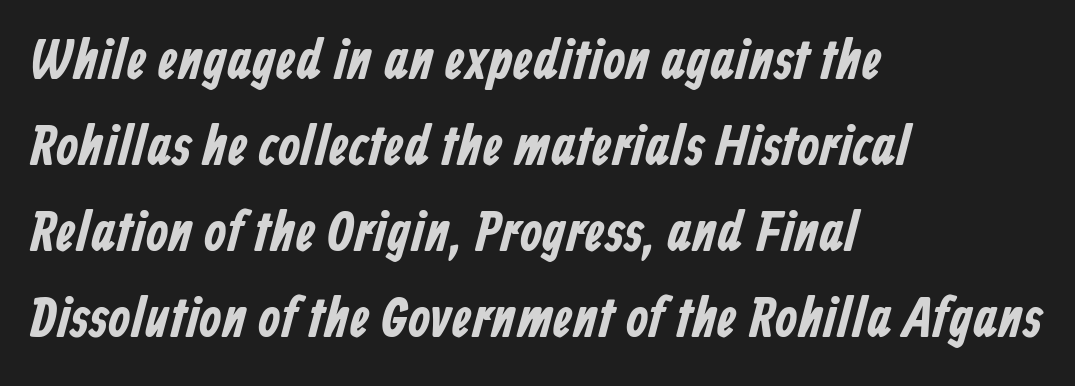
Q: Is the typeface a serif or a sans-serif typeface? A: Sans-serif.
Q: Is the text underlined? A: No.
Q: How is the paragraph aligned? A: Left-aligned.
Q: Is the spacing between letters normal or unusually wide? A: Normal.
Q: Is the spacing between lines tight, normal or loose? A: Normal.
Q: Width (condensed, normal, or wide)? A: Condensed.
Q: Stroke contrast? A: Low.
Q: x-height? A: Medium.
Q: Monospaced? A: No.
